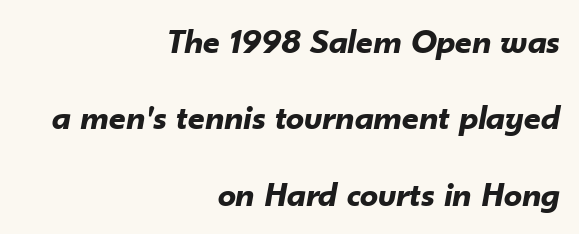
These lines were composed using italics. Alignment: flush right. Rows of type keep a wide berth in the vertical direction. The passage shown is emphatically bold. These lines keep a tight, regular rhythm from letter to letter. Bare-footed words on every line.
